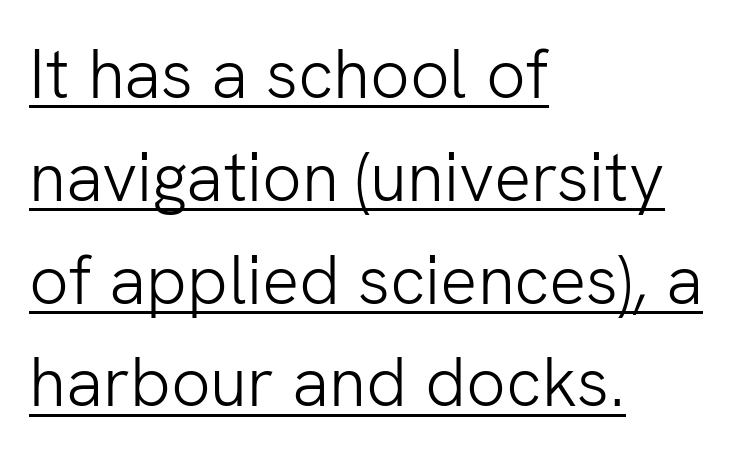
The image shows 69 px light sans-serif type, upright; set left-aligned, normal line spacing (1.49x), normal letter spacing, underlined; low stroke contrast and a medium x-height.
